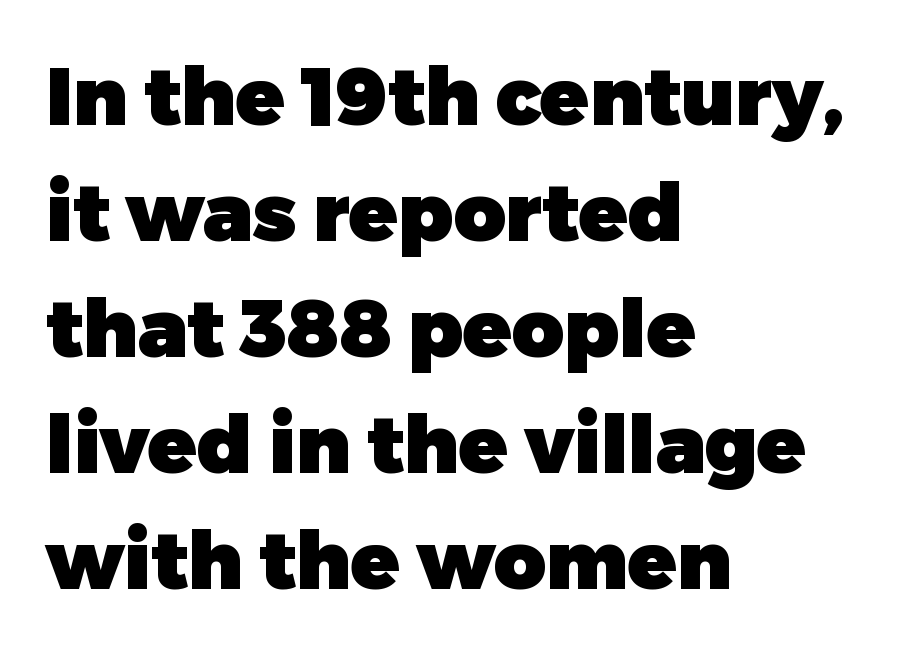
The image shows 80 px heavy sans-serif type, upright; set left-aligned, normal line spacing (1.45x), normal letter spacing, not underlined; low stroke contrast and a medium x-height.
